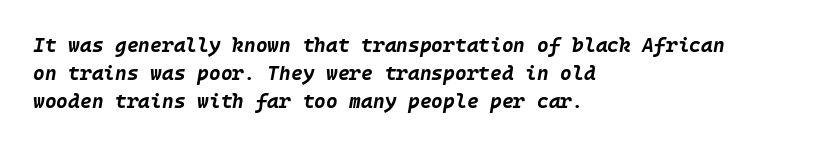
Q: Is the text bold? A: Yes.
Q: Is the text italic (slanted)? A: Yes, it leans right by about 10 degrees.
Q: Is the text underlined? A: No.
Q: How is the paragraph aligned? A: Left-aligned.
Q: Is the spacing between letters normal or unusually wide? A: Normal.
Q: Is the spacing between lines tight, normal or loose? A: Normal.
